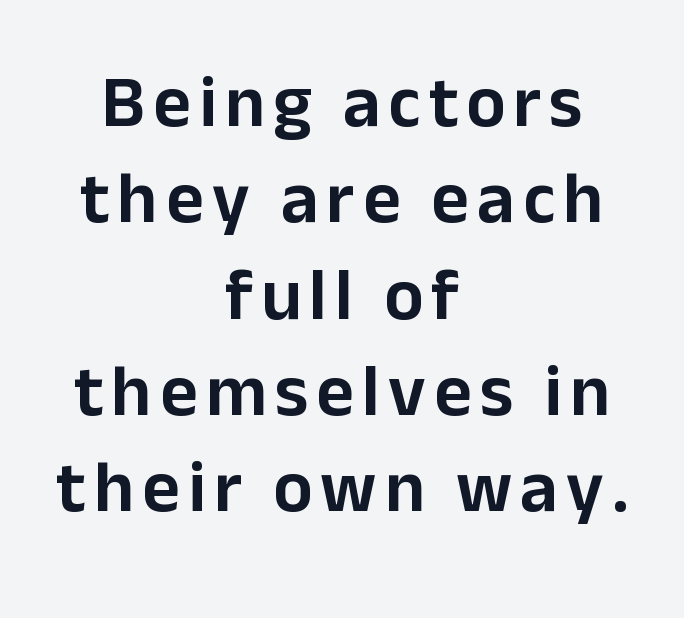
Q: Is the text italic (slanted)? A: No, it is upright.
Q: Is the typeface a serif or a sans-serif typeface? A: Sans-serif.
Q: Is the text underlined? A: No.
Q: How is the paragraph aligned? A: Centered.
Q: Is the spacing between lines tight, normal or loose? A: Normal.
Q: Width (condensed, normal, or wide)? A: Normal.
Q: Stroke contrast? A: Low.
Q: x-height? A: Medium.
Q: Monospaced? A: No.
